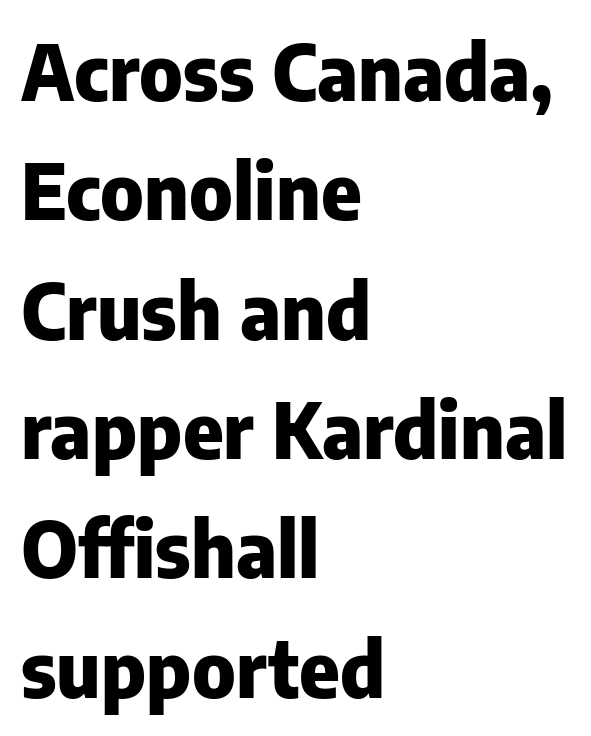
A typesetter would call this proportional, since set widths differ per character. The typesetter chose a ragged-right arrangement here. Any mark beneath the type? The region is blank. When letters stand straight like this, we call the style roman or upright. The rendering keeps characters at their native spacing.
